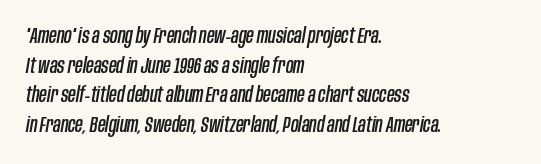
Q: Is the text italic (slanted)? A: Yes, it leans right by about 10 degrees.
Q: Is the text underlined? A: No.
Q: How is the paragraph aligned? A: Left-aligned.
Q: Is the spacing between letters normal or unusually wide? A: Normal.
Q: Is the spacing between lines tight, normal or loose? A: Normal.
